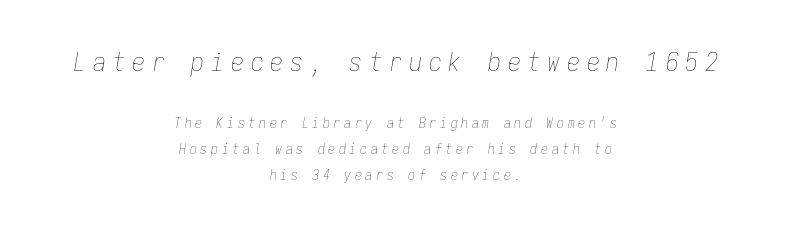
The image shows 26 px text type, italic (leaning right); set centered, line spacing 1.86x, unusually wide letter spacing (+0.26 em), not underlined; the first (top) block is 1.86x larger.
